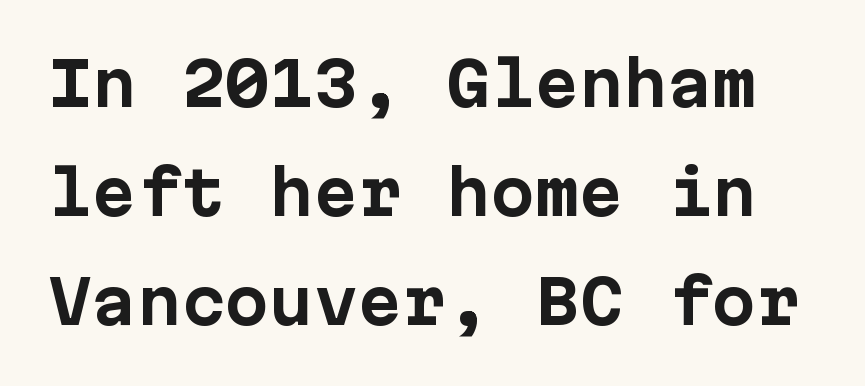
The image shows 59 px bold sans-serif type, upright, monospaced; set line spacing 1.85x, normal letter spacing, not underlined; low stroke contrast and a medium x-height.
